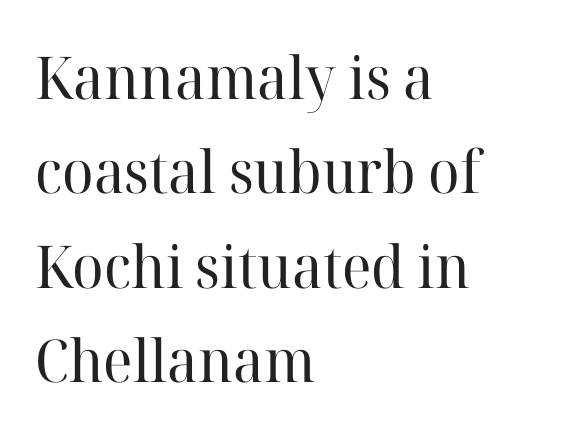
{"serif": "yes", "italic": "no", "bold": "no", "weight": "regular", "width": "normal", "stroke_contrast": "high", "x_height": "medium", "monospaced": "no", "underline": "no", "align": "left", "line_spacing": "normal", "line_spacing_ratio": 1.6, "letter_spacing": "normal", "letter_spacing_em": 0.0, "glyph_px": 59}
